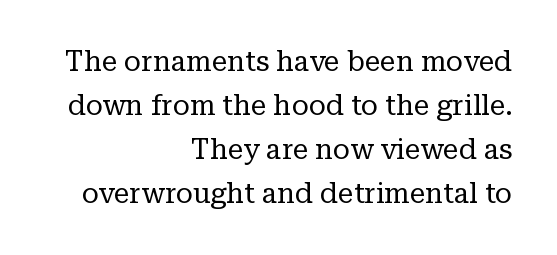
Q: Is the text bold? A: No.
Q: Is the text italic (slanted)? A: No, it is upright.
Q: Is the typeface a serif or a sans-serif typeface? A: Serif.
Q: Is the text underlined? A: No.
Q: How is the paragraph aligned? A: Right-aligned.
Q: Is the spacing between letters normal or unusually wide? A: Normal.
Q: Is the spacing between lines tight, normal or loose? A: Normal.
Q: Width (condensed, normal, or wide)? A: Normal.
Q: Stroke contrast? A: Low.
Q: x-height? A: Medium.
Q: Monospaced? A: No.
